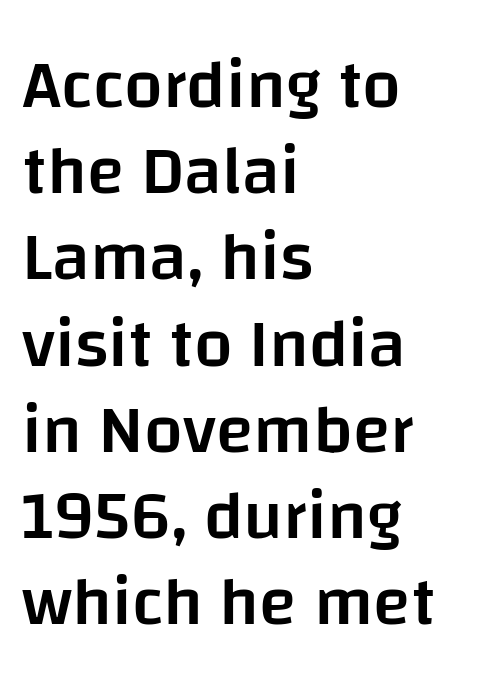
The image shows 69 px semibold sans-serif type, upright; set left-aligned, normal line spacing (1.25x), normal letter spacing, not underlined; low stroke contrast and a large x-height.
